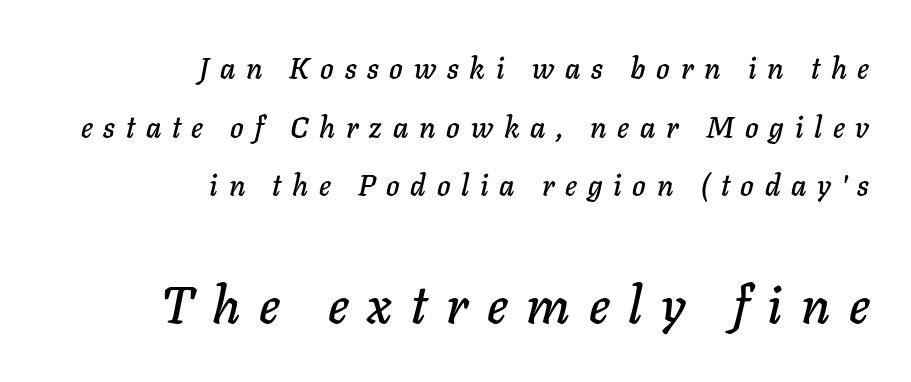
The block sitting lower on the canvas is the one with enlarged characters. The font's italic variant was chosen for this text. Does the copy run flush right? Yes — the right margin is perfectly even. Tracking value appears strongly positive — letters spread wide. The vertical gap from one line to the next is large.
